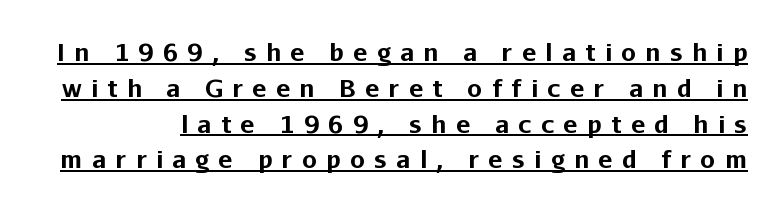
{"italic": "no", "bold": "yes", "underline": "yes", "line_spacing": "normal", "line_spacing_ratio": 1.49, "letter_spacing": "wide", "letter_spacing_em": 0.39, "glyph_px": 24}
